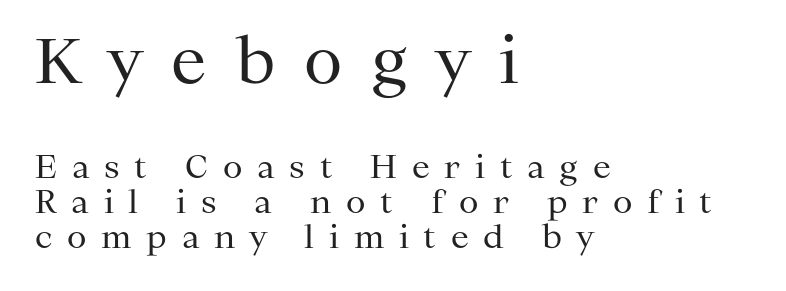
Note: larger setting up top, smaller setting below. The glyphs are unaccompanied by any horizontal stroke below them. Reading down the block, your eye returns to a fixed left position each line. Each letter keeps its own natural width here, so spacing adapts to shape. The weight would be labelled regular, book, light, or lighter still.
